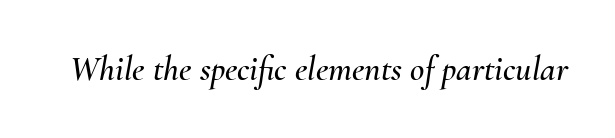
Q: Is the text italic (slanted)? A: Yes, it leans right by about 10 degrees.
Q: Is the text underlined? A: No.
Q: Is the spacing between letters normal or unusually wide? A: Normal.
Q: Width (condensed, normal, or wide)? A: Normal.
Q: Stroke contrast? A: Medium.
Q: x-height? A: Small.
Q: Monospaced? A: No.
